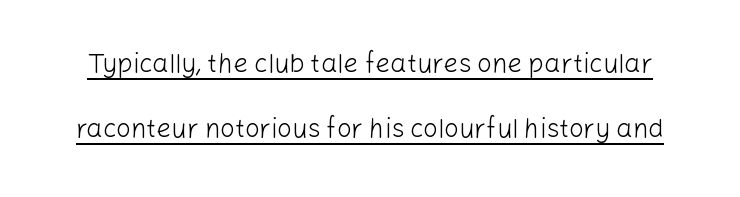
Q: Is the text bold? A: No.
Q: Is the text italic (slanted)? A: No, it is upright.
Q: Is the text underlined? A: Yes.
Q: Is the spacing between letters normal or unusually wide? A: Normal.
Q: Is the spacing between lines tight, normal or loose? A: Loose.
